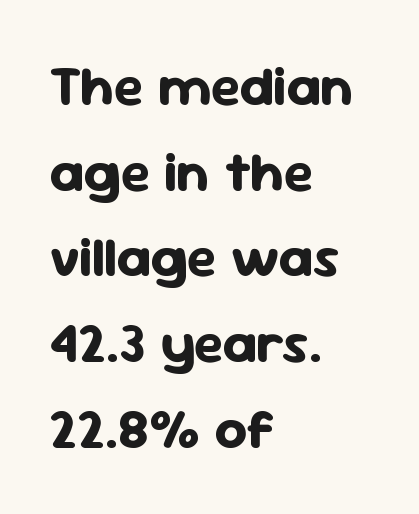
{"serif": "no", "italic": "no", "bold": "yes", "weight": "bold", "width": "normal", "stroke_contrast": "low", "x_height": "medium", "monospaced": "no", "underline": "no", "align": "left", "line_spacing": "normal", "line_spacing_ratio": 1.53, "letter_spacing": "normal", "letter_spacing_em": 0.0, "glyph_px": 56}
